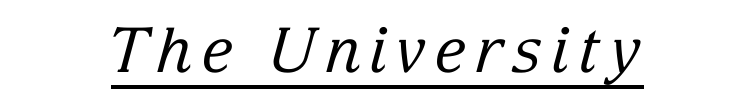
Looking at the ascenders, they clearly lean. Does the type have serifs? Yes, each stem ends in a small foot. Like a heading marked for emphasis, these lines bear an underscore. Is the type heavy? It reads as light-to-regular instead. The passage shown is typed in a proportional face where columns would drift.
